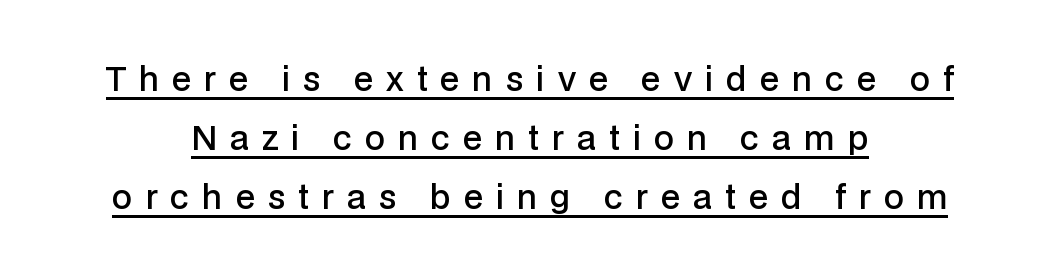
{"serif": "no", "italic": "no", "bold": "semi", "weight": "semibold", "width": "normal", "stroke_contrast": "low", "x_height": "medium", "monospaced": "no", "underline": "yes", "align": "center", "line_spacing_ratio": 1.84, "letter_spacing": "wide", "letter_spacing_em": 0.41, "glyph_px": 32}
